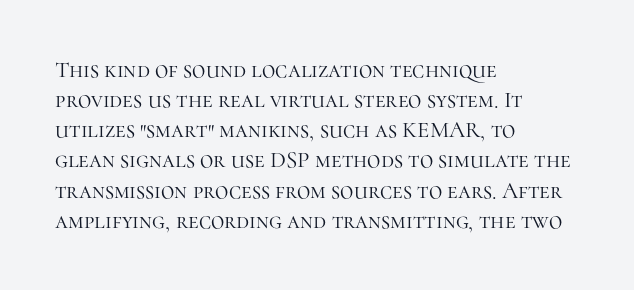
Q: Is the text bold? A: No.
Q: Is the text italic (slanted)? A: No, it is upright.
Q: Is the text underlined? A: No.
Q: How is the paragraph aligned? A: Left-aligned.
Q: Is the spacing between letters normal or unusually wide? A: Normal.
Q: Is the spacing between lines tight, normal or loose? A: Normal.
